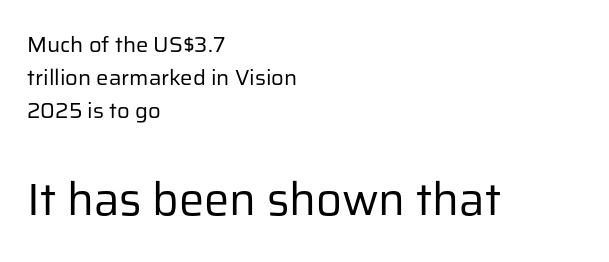
The image shows 45 px regular-weight sans-serif type, upright; set left-aligned, normal line spacing (1.51x), normal letter spacing, not underlined; the second (bottom) block is 2.05x larger; low stroke contrast and a medium x-height.
